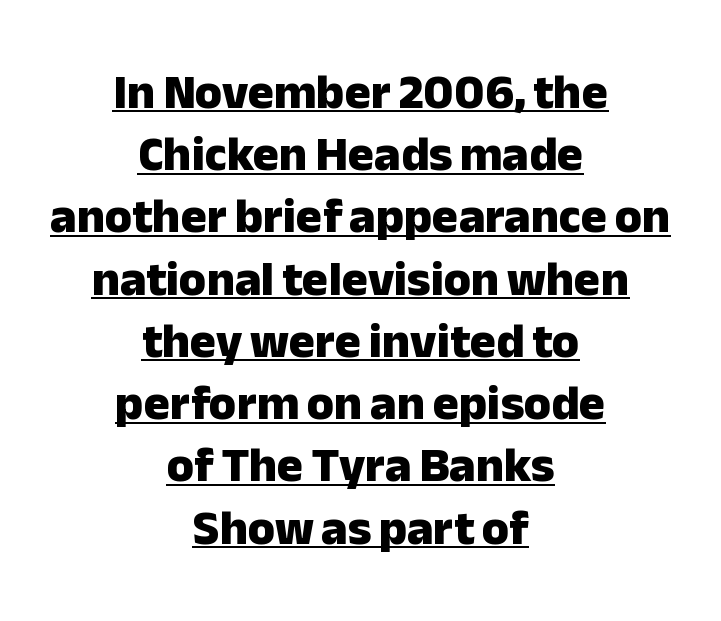
The image shows 49 px heavy sans-serif type, upright; set centered, normal line spacing (1.27x), normal letter spacing, underlined; low stroke contrast and a medium x-height.
